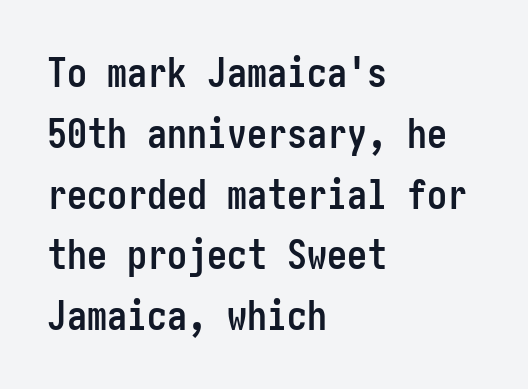
{"serif": "no", "italic": "no", "bold": "yes", "weight": "semibold", "width": "condensed", "stroke_contrast": "low", "x_height": "medium", "underline": "no", "align": "left", "line_spacing": "normal", "line_spacing_ratio": 1.52, "letter_spacing": "normal", "letter_spacing_em": 0.0, "glyph_px": 40}
